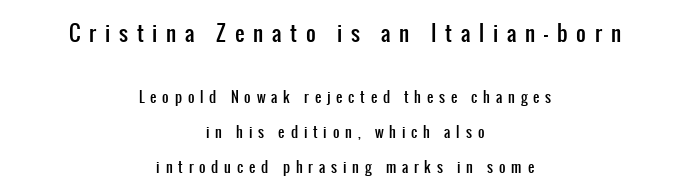
Q: Is the text italic (slanted)? A: No, it is upright.
Q: Is the text underlined? A: No.
Q: How is the paragraph aligned? A: Centered.
Q: Is the spacing between letters normal or unusually wide? A: Unusually wide.
Q: Is the spacing between lines tight, normal or loose? A: Loose.
Q: Which block of text is set in a larger size, the first (top) or the second (bottom)? A: The first (top) one.
